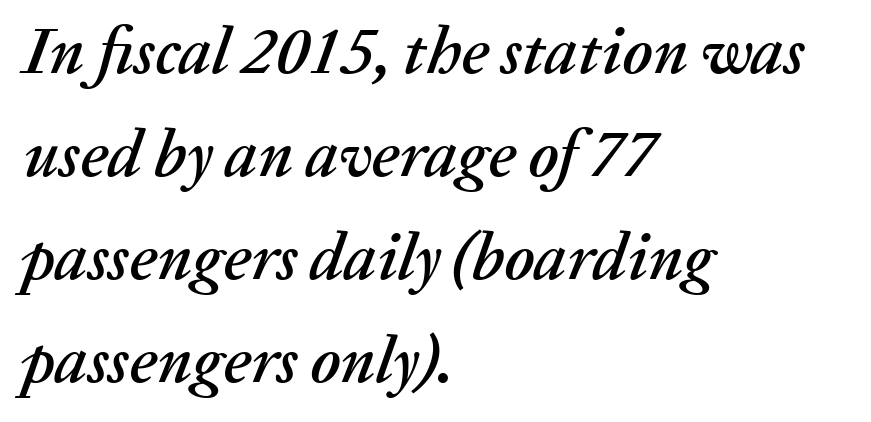
The image shows 66 px text type, italic (leaning right); set left-aligned, normal line spacing (1.56x), normal letter spacing, not underlined; medium stroke contrast and a medium x-height.
